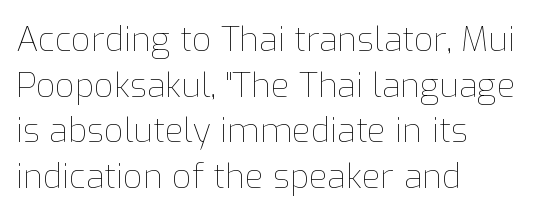
Each letter keeps its own natural width here, so spacing adapts to shape. Compared with typical paragraphs, the rows here are spaced about the same. Type without underlining. The gaps between neighbouring characters are ordinary and unremarkable.
